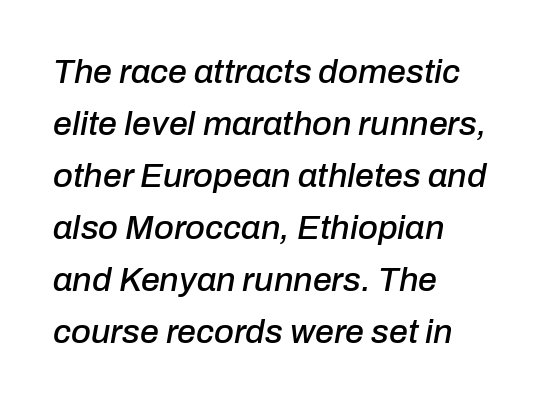
Q: Is the text italic (slanted)? A: Yes, it leans right by about 10 degrees.
Q: Is the text underlined? A: No.
Q: How is the paragraph aligned? A: Left-aligned.
Q: Is the spacing between letters normal or unusually wide? A: Normal.
Q: Is the spacing between lines tight, normal or loose? A: Normal.
Q: Width (condensed, normal, or wide)? A: Normal.
Q: Stroke contrast? A: Low.
Q: x-height? A: Medium.
Q: Monospaced? A: No.
